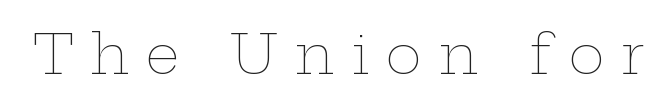
{"italic": "no", "bold": "no", "weight": "thin", "width": "wide", "stroke_contrast": "low", "x_height": "medium", "monospaced": "no", "underline": "no", "letter_spacing": "wide", "letter_spacing_em": 0.31, "glyph_px": 54}
